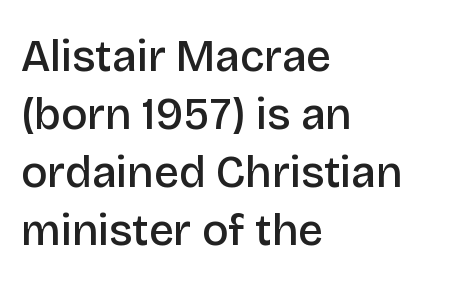
{"serif": "no", "italic": "no", "bold": "semi", "weight": "semibold", "width": "normal", "stroke_contrast": "low", "x_height": "large", "monospaced": "no", "underline": "no", "align": "left", "line_spacing": "normal", "line_spacing_ratio": 1.32, "letter_spacing": "normal", "letter_spacing_em": 0.0, "glyph_px": 44}
